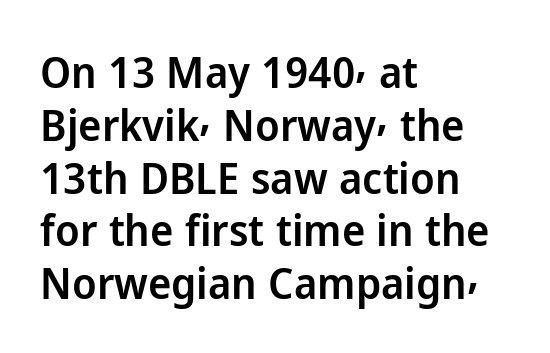
{"serif": "no", "italic": "no", "bold": "semi", "weight": "semibold", "width": "normal", "stroke_contrast": "low", "x_height": "medium", "monospaced": "no", "underline": "no", "align": "left", "line_spacing_ratio": 1.2, "letter_spacing": "normal", "letter_spacing_em": 0.0, "glyph_px": 44}
